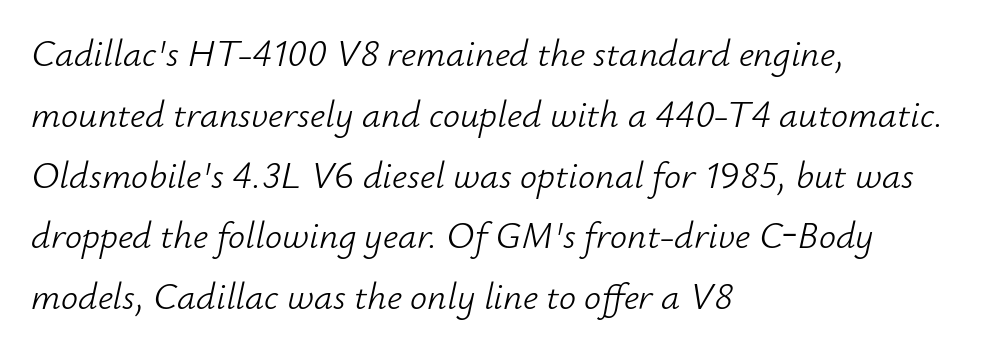
Q: Is the text bold? A: No.
Q: Is the text italic (slanted)? A: Yes, it leans right by about 12 degrees.
Q: Is the text underlined? A: No.
Q: How is the paragraph aligned? A: Left-aligned.
Q: Is the spacing between letters normal or unusually wide? A: Normal.
Q: Is the spacing between lines tight, normal or loose? A: Normal.
Q: Width (condensed, normal, or wide)? A: Normal.
Q: Stroke contrast? A: Low.
Q: x-height? A: Small.
Q: Monospaced? A: No.
